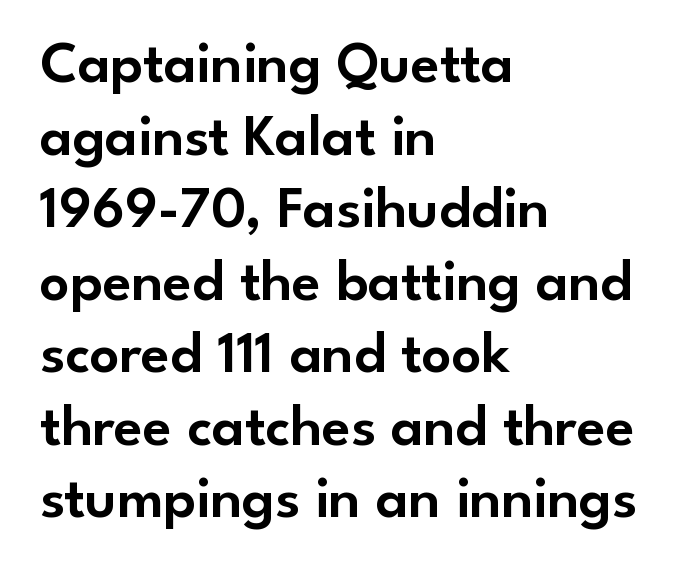
The image shows 59 px sans-serif type, upright; set left-aligned, line spacing 1.23x, normal letter spacing, not underlined; low stroke contrast and a small x-height.
